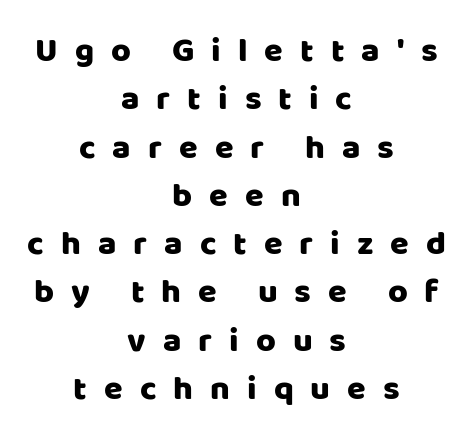
The image shows 34 px sans-serif type, upright; set centered, normal line spacing (1.42x), unusually wide letter spacing (+0.5 em), not underlined; low stroke contrast and a large x-height.
